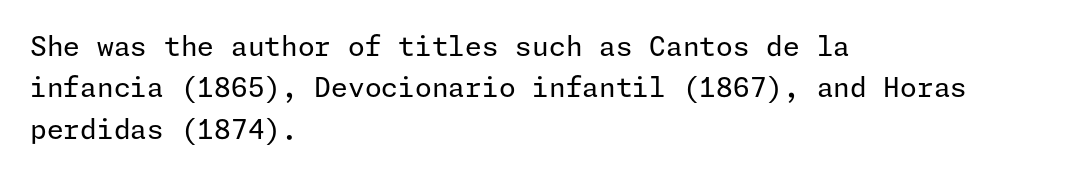
{"italic": "no", "bold": "no", "underline": "no", "align": "left", "line_spacing": "normal", "line_spacing_ratio": 1.53, "letter_spacing": "normal", "letter_spacing_em": 0.0, "glyph_px": 27}
